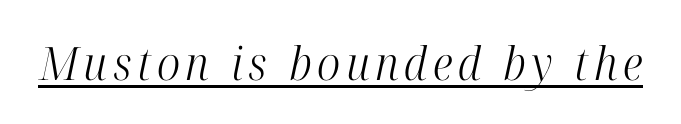
Q: Is the text bold? A: No.
Q: Is the text italic (slanted)? A: Yes, it leans right by about 12 degrees.
Q: Is the typeface a serif or a sans-serif typeface? A: Serif.
Q: Is the text underlined? A: Yes.
Q: Width (condensed, normal, or wide)? A: Condensed.
Q: Stroke contrast? A: High.
Q: x-height? A: Medium.
Q: Monospaced? A: No.
